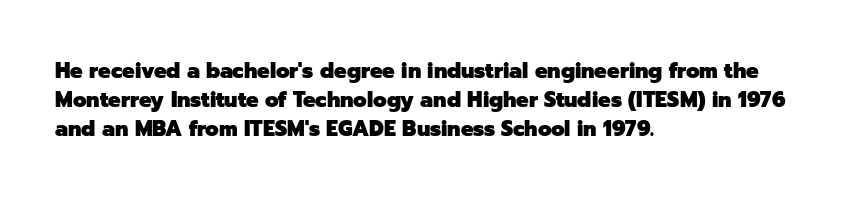
The lines are quadded left. These lines keep a tight, regular rhythm from letter to letter. The gap between lines stays unmarked. It's the straight-up-and-down kind of type. The rendering uses a moderate line-height, typical for paragraphs. Pretty heavy lettering here — definitely bold.
